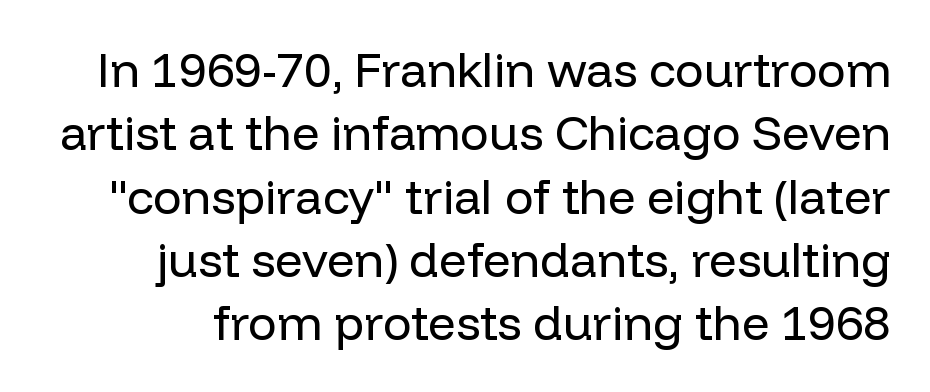
{"serif": "no", "italic": "no", "bold": "no", "weight": "regular", "width": "normal", "stroke_contrast": "low", "x_height": "medium", "monospaced": "no", "underline": "no", "line_spacing": "normal", "line_spacing_ratio": 1.32, "letter_spacing": "normal", "letter_spacing_em": 0.0, "glyph_px": 48}
